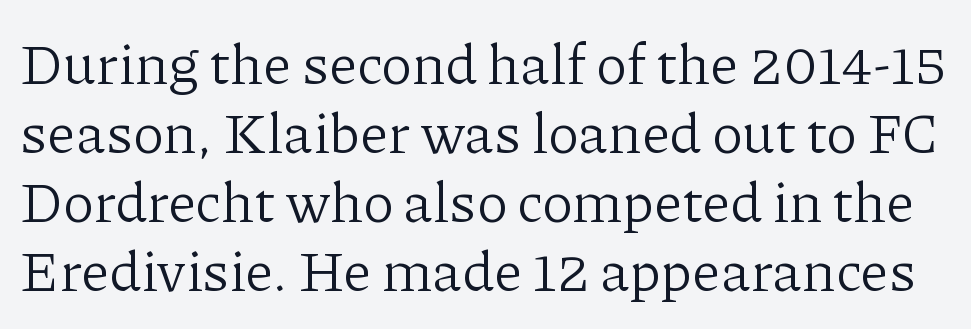
{"serif": "yes", "italic": "no", "bold": "no", "weight": "light", "width": "normal", "stroke_contrast": "low", "x_height": "medium", "monospaced": "no", "underline": "no", "line_spacing_ratio": 1.21, "letter_spacing": "normal", "letter_spacing_em": 0.0, "glyph_px": 57}
